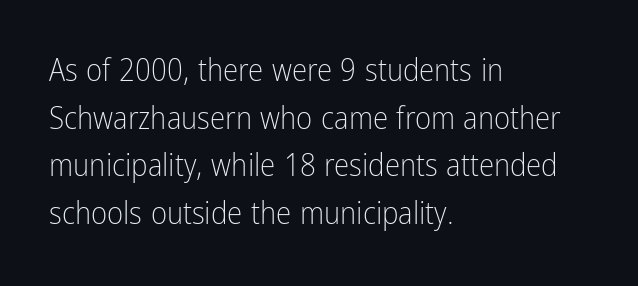
Q: Is the text bold? A: No.
Q: Is the text italic (slanted)? A: No, it is upright.
Q: Is the typeface a serif or a sans-serif typeface? A: Sans-serif.
Q: Is the text underlined? A: No.
Q: How is the paragraph aligned? A: Left-aligned.
Q: Is the spacing between letters normal or unusually wide? A: Normal.
Q: Is the spacing between lines tight, normal or loose? A: Normal.
Q: Width (condensed, normal, or wide)? A: Condensed.
Q: Stroke contrast? A: Low.
Q: x-height? A: Medium.
Q: Monospaced? A: No.
